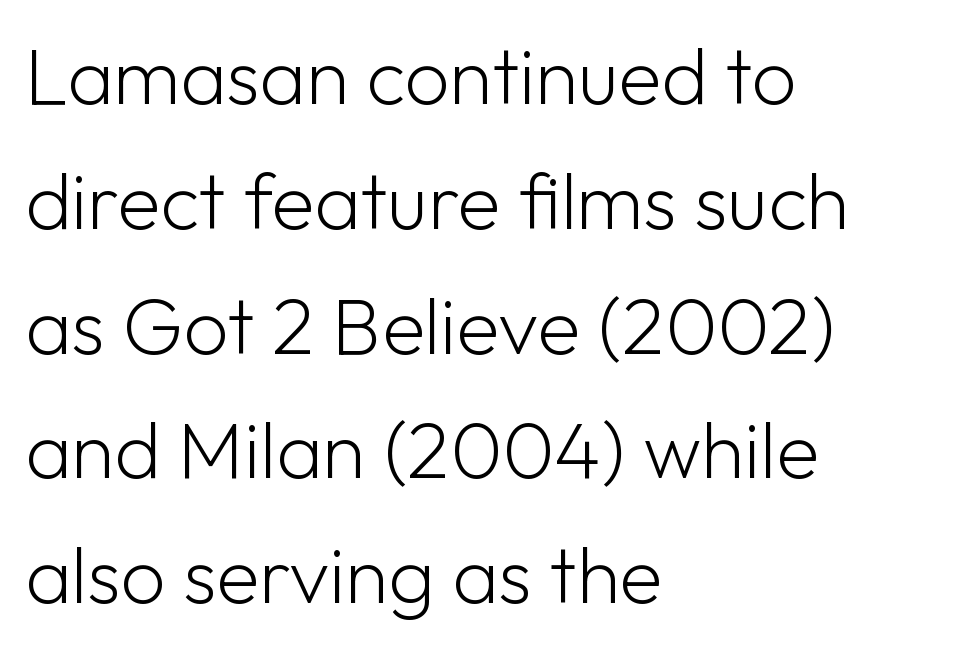
Q: Is the text bold? A: No.
Q: Is the text italic (slanted)? A: No, it is upright.
Q: Is the typeface a serif or a sans-serif typeface? A: Sans-serif.
Q: Is the text underlined? A: No.
Q: How is the paragraph aligned? A: Left-aligned.
Q: Is the spacing between letters normal or unusually wide? A: Normal.
Q: Is the spacing between lines tight, normal or loose? A: Normal.
Q: Width (condensed, normal, or wide)? A: Normal.
Q: Stroke contrast? A: Low.
Q: x-height? A: Medium.
Q: Monospaced? A: No.
